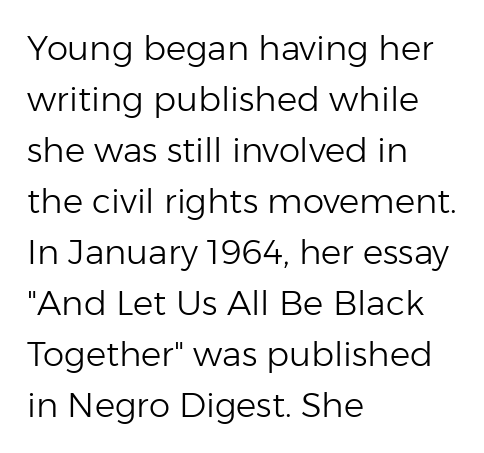
The image shows 34 px light sans-serif type, upright; set left-aligned, normal line spacing (1.5x), normal letter spacing, not underlined; low stroke contrast and a medium x-height.
